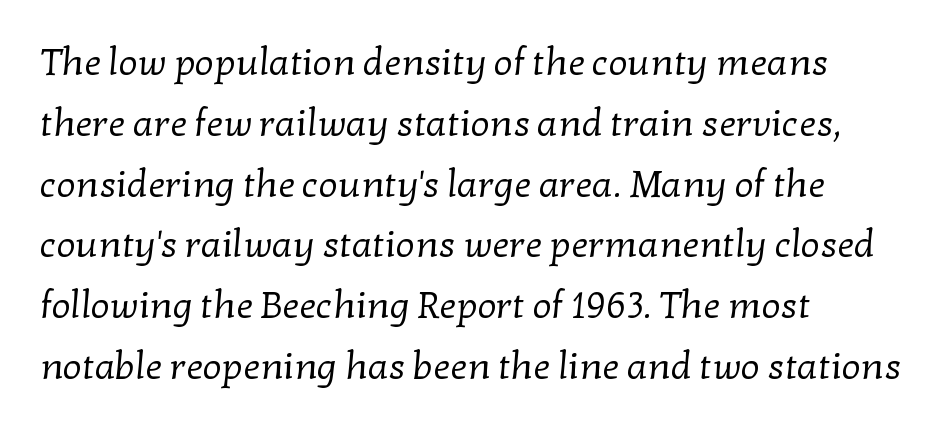
Letters rest on an invisible, unmarked baseline. Leftover space on each line is placed entirely after the last word. Letterform terminals end in serifs throughout the passage. These lines sit exactly where default settings would place them. Is this a fixed-width face? No — the glyphs have proportional, varying widths.
